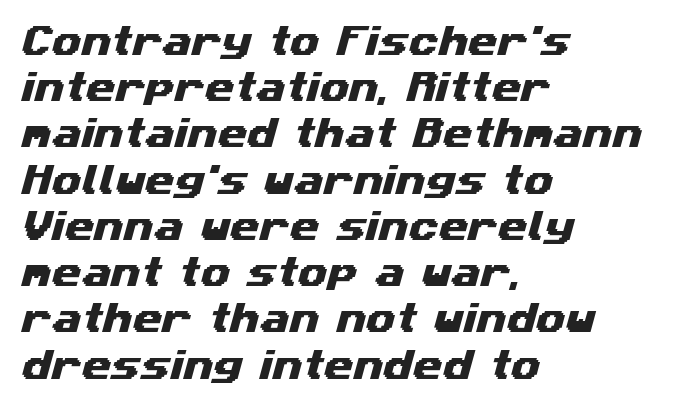
Think of a printed novel: that variable character pitch is what you see here. Rule under the text: the space is simply empty. What's the leading like? Ordinary, nothing unusual. Horizontally, the lines are justified to the leading edge only.
